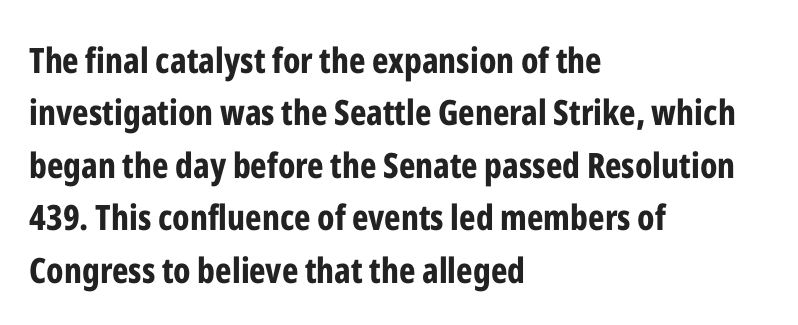
Q: Is the text bold? A: Yes.
Q: Is the text italic (slanted)? A: No, it is upright.
Q: Is the typeface a serif or a sans-serif typeface? A: Sans-serif.
Q: Is the text underlined? A: No.
Q: How is the paragraph aligned? A: Left-aligned.
Q: Is the spacing between letters normal or unusually wide? A: Normal.
Q: Is the spacing between lines tight, normal or loose? A: Normal.
Q: Width (condensed, normal, or wide)? A: Condensed.
Q: Stroke contrast? A: Low.
Q: x-height? A: Medium.
Q: Monospaced? A: No.
